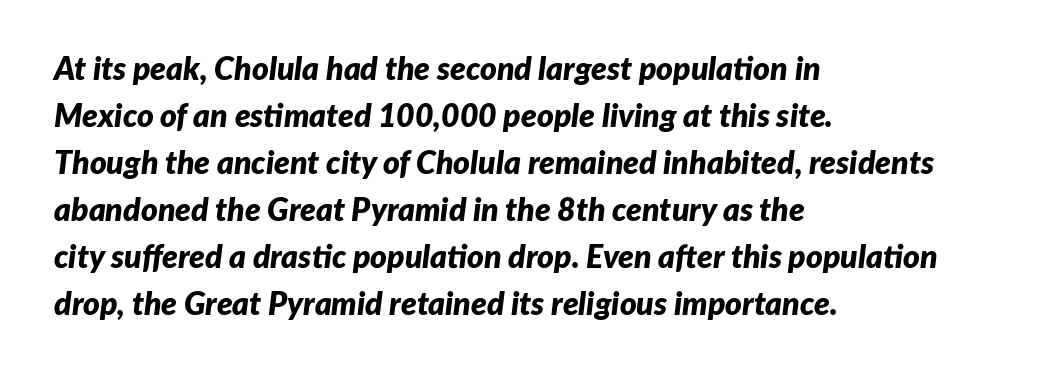
The image shows 32 px bold type, italic (leaning right); set left-aligned, normal line spacing (1.47x), normal letter spacing, not underlined; low stroke contrast and a medium x-height.
